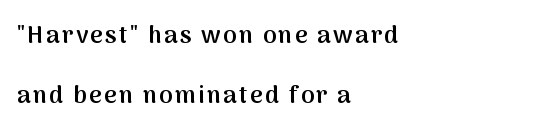
The line-height multiplier appears high, well above default. This is the in-between weight designers call semibold or demi. Layout note: lines flush left. The letters stand straight up with perfectly vertical stems. Decoration check: the copy has no underline.
